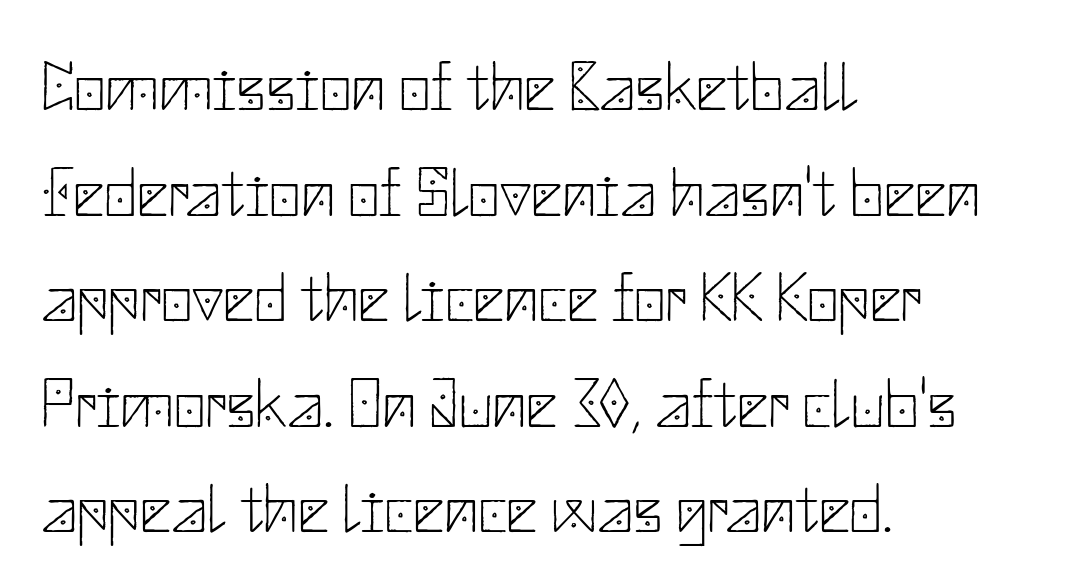
{"serif": "no", "italic": "no", "bold": "no", "weight": "thin", "width": "normal", "stroke_contrast": "low", "x_height": "small", "underline": "no", "align": "left", "line_spacing": "normal", "line_spacing_ratio": 1.53, "letter_spacing": "normal", "letter_spacing_em": 0.0, "glyph_px": 69}
